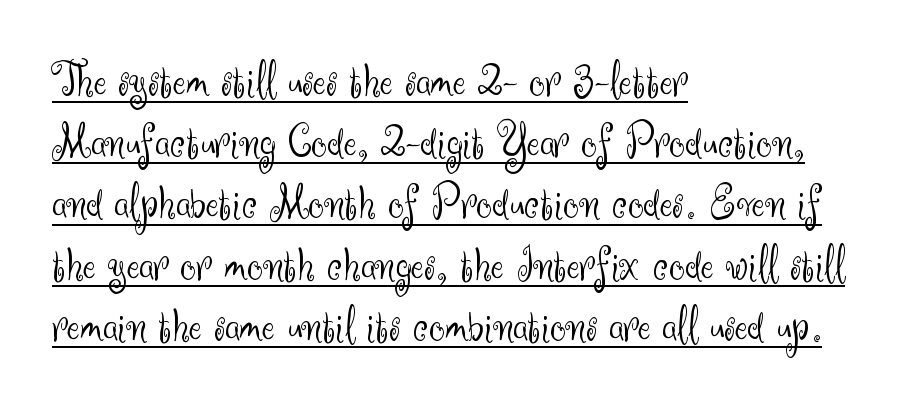
The image shows 49 px light sans-serif type, upright; set left-aligned, normal line spacing (1.25x), normal letter spacing, underlined; medium stroke contrast and a small x-height.
